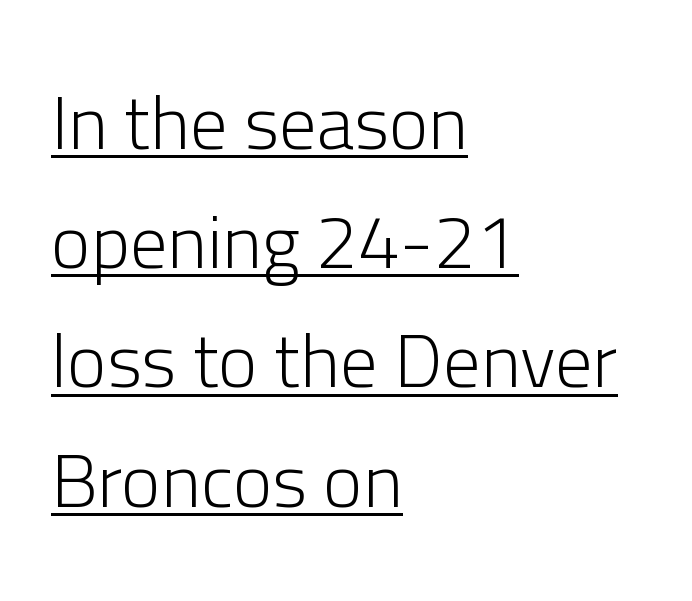
Note the varied advance widths — an 'i' is clearly narrower than an 'm'. If you drew a line through each stem, it would be perfectly vertical. This sample carries an underscore along the baseline area. This sample is left-justified, so line endings fall wherever the words run out. The glyphs in this specimen are sans serif. The designer left line spacing at the default.
